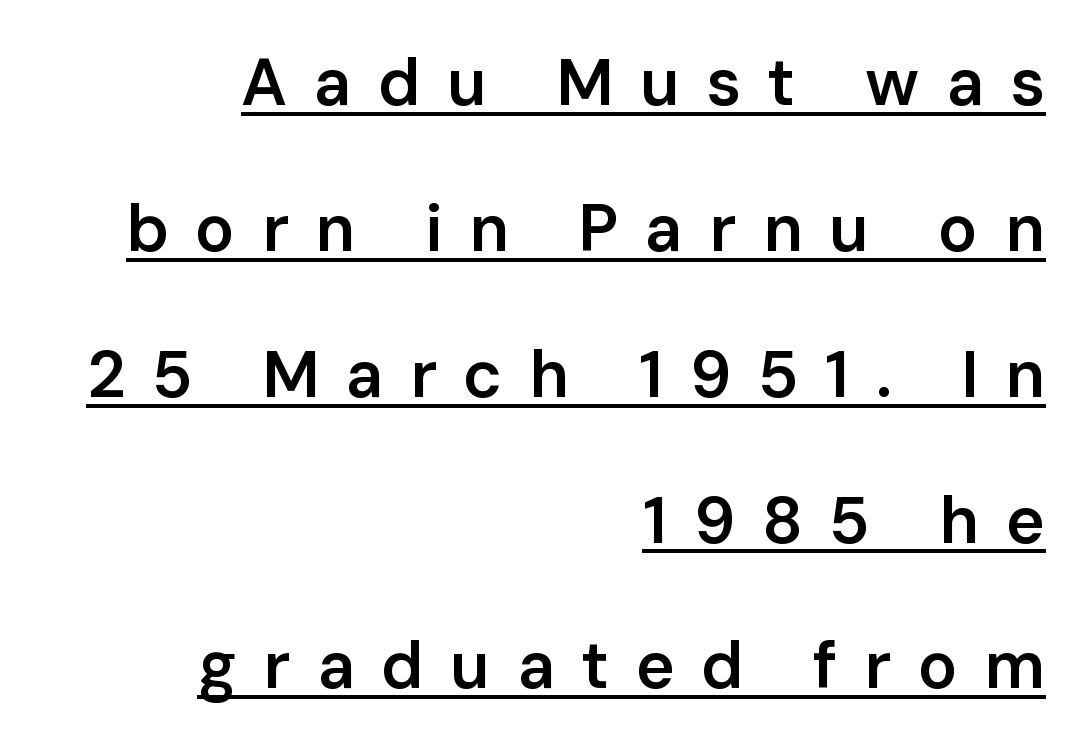
{"serif": "no", "italic": "no", "bold": "semi", "weight": "semibold", "width": "normal", "stroke_contrast": "low", "x_height": "medium", "monospaced": "no", "underline": "yes", "align": "right", "line_spacing": "loose", "line_spacing_ratio": 2.21, "letter_spacing": "wide", "letter_spacing_em": 0.4, "glyph_px": 66}
